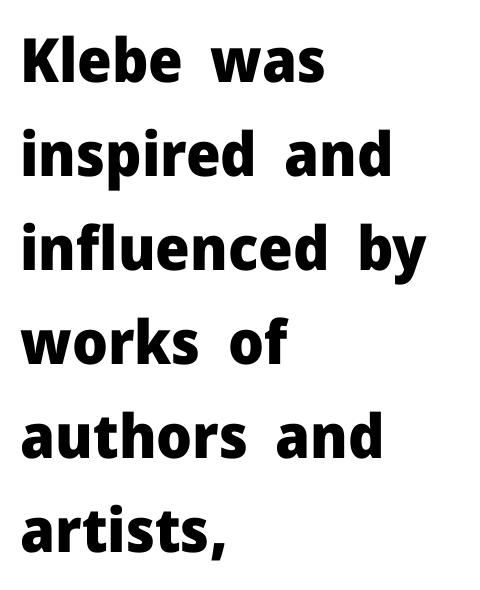
{"serif": "no", "italic": "no", "bold": "yes", "weight": "heavy", "width": "normal", "stroke_contrast": "low", "x_height": "medium", "monospaced": "no", "underline": "no", "align": "left", "line_spacing": "normal", "line_spacing_ratio": 1.54, "letter_spacing": "normal", "letter_spacing_em": 0.0, "glyph_px": 61}
